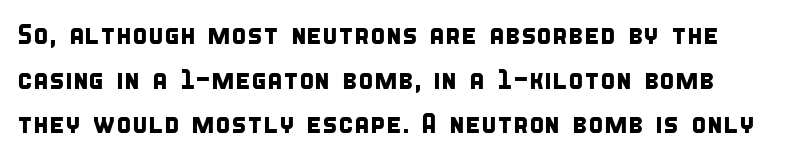
The image shows 28 px condensed sans-serif type; set normal line spacing (1.59x), normal letter spacing, not underlined; low stroke contrast and a large x-height.
